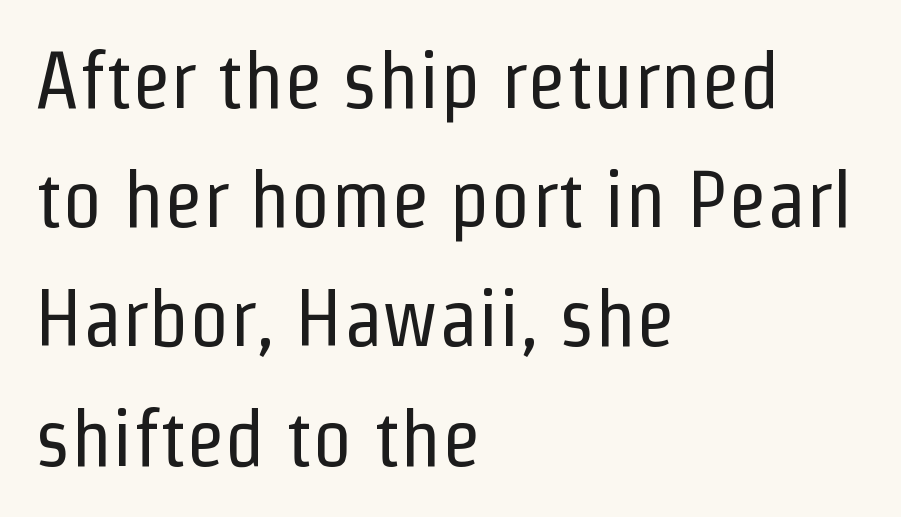
{"serif": "no", "italic": "no", "bold": "no", "weight": "regular", "width": "condensed", "stroke_contrast": "low", "x_height": "medium", "monospaced": "no", "underline": "no", "align": "left", "line_spacing": "normal", "line_spacing_ratio": 1.49, "letter_spacing": "normal", "letter_spacing_em": 0.0, "glyph_px": 80}
